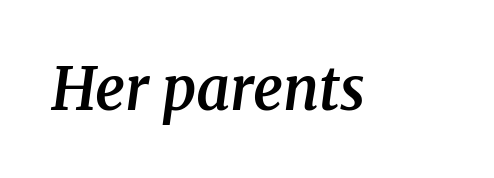
This is moderately heavy type, rendered in semibold. The face used here is proportionally spaced, like ordinary book or web type. These lines are composed in type with serifs. The gap between lines stays unmarked. These lines keep a tight, regular rhythm from letter to letter.
